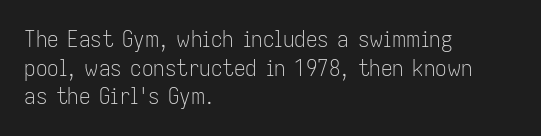
{"italic": "no", "bold": "no", "underline": "no", "align": "left", "line_spacing_ratio": 1.24, "letter_spacing": "normal", "letter_spacing_em": 0.0, "glyph_px": 23}
